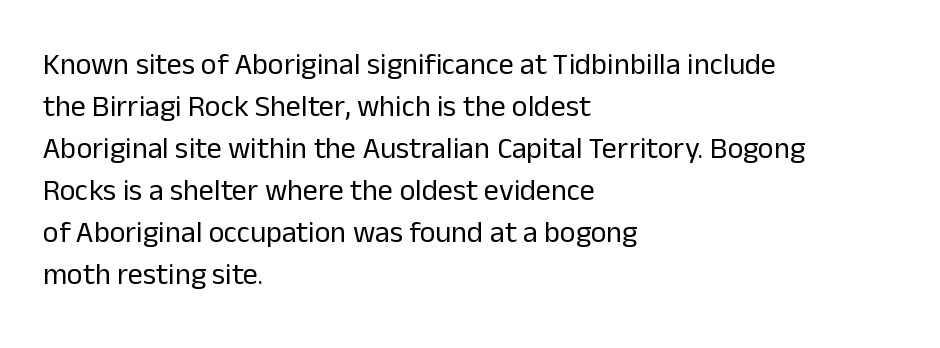
This rendering employs a face without finishing strokes, i.e., a sans-serif. Type without underlining. A typesetter would mark this as roman, not italic. Counters stay open thanks to moderate or lighter strokes. Is this a fixed-width face? No — the glyphs have proportional, varying widths.
